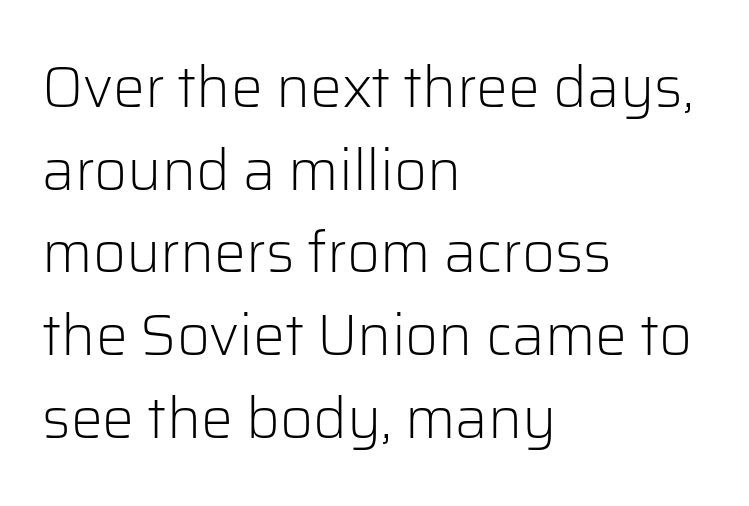
The image shows 57 px light sans-serif type, upright; set left-aligned, normal line spacing (1.45x), normal letter spacing, not underlined; low stroke contrast and a medium x-height.
